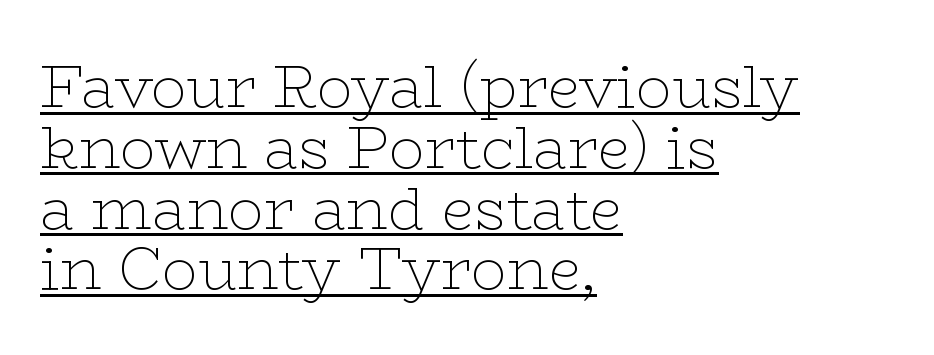
Look at the tracking — it's just the regular setting, nothing added. The designer dialed line spacing down below the default. Is this a fixed-width face? No — the glyphs have proportional, varying widths. If you drew a ruler down the left edge, every line would touch it.
